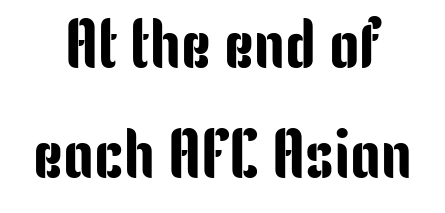
The area under the type is left untouched. This sample has the flowing, uneven cadence of proportional lettering. Quick note: interline space is typical. The specimen reads as upright at a glance.
